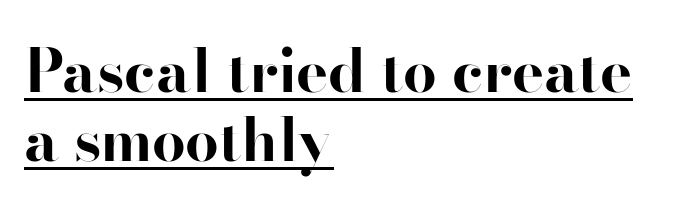
One-word summary of the alignment: left. Serif or sans? Serif — the stroke terminals have little feet. The letters advance in unequal steps, a hallmark of proportional type. Nothing unusual about the tracking: characters are spaced as the font intends. A baseline rule has been typeset under these characters. The face used here has the dense, thick strokes of a bold.
